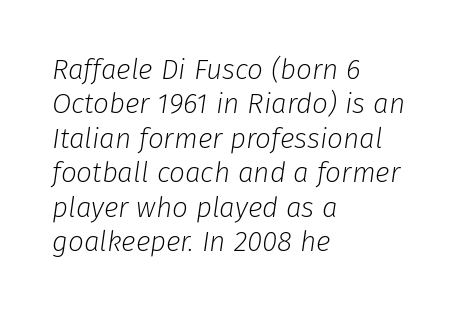
{"italic": "yes", "lean": "right", "slant_degrees": 8, "bold": "no", "weight": "light", "width": "normal", "stroke_contrast": "low", "x_height": "medium", "monospaced": "no", "underline": "no", "align": "left", "line_spacing_ratio": 1.23, "letter_spacing": "normal", "letter_spacing_em": 0.0, "glyph_px": 28}
